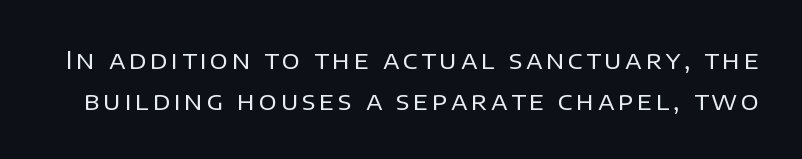
This sample keeps an unexceptional amount of space between lines. The passage shown is not bold in any degree. A roman cut, with each character standing at attention. Beneath every word, the page is bare.
